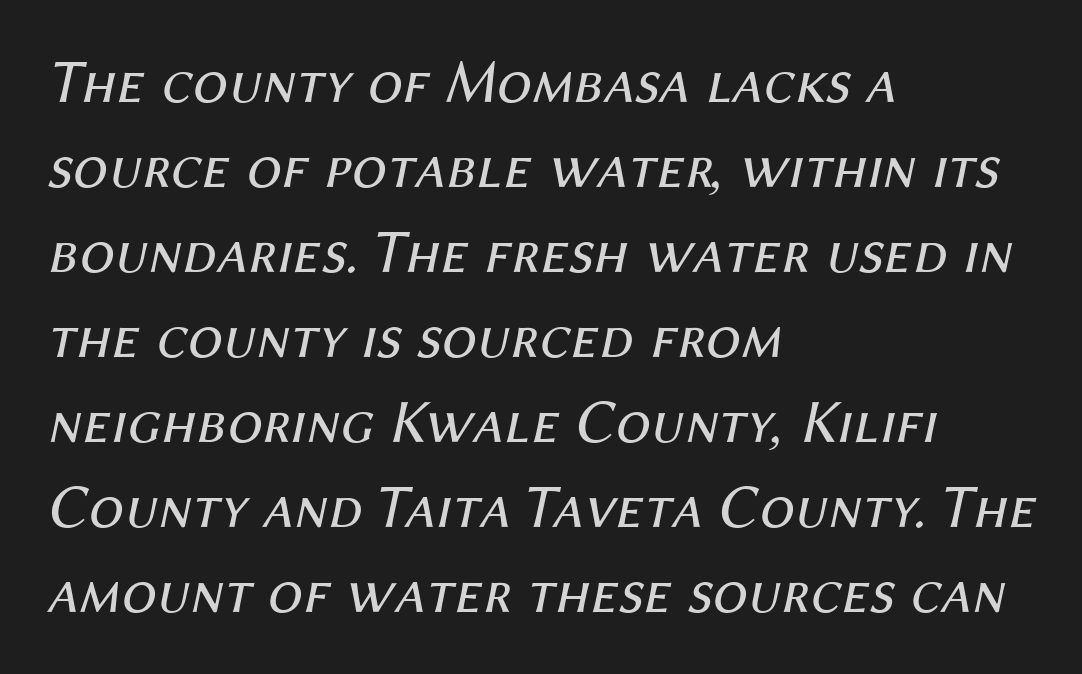
Q: Is the text bold? A: No.
Q: Is the text italic (slanted)? A: Yes, it leans right by about 12 degrees.
Q: Is the text underlined? A: No.
Q: How is the paragraph aligned? A: Left-aligned.
Q: Is the spacing between letters normal or unusually wide? A: Normal.
Q: Is the spacing between lines tight, normal or loose? A: Normal.
Q: Width (condensed, normal, or wide)? A: Normal.
Q: Stroke contrast? A: Medium.
Q: x-height? A: Medium.
Q: Monospaced? A: No.
